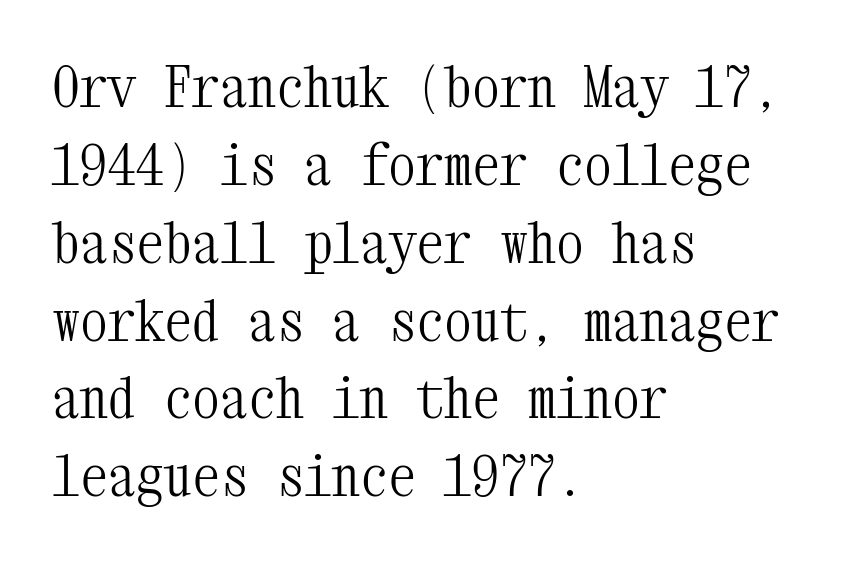
The image shows 56 px light, condensed serif type, upright, monospaced; set left-aligned, normal line spacing (1.39x), normal letter spacing, not underlined; medium stroke contrast and a medium x-height.
